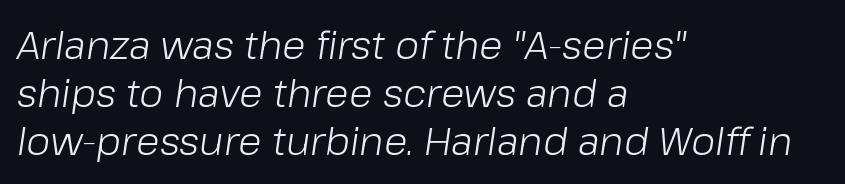
Q: Is the text bold? A: No.
Q: Is the text italic (slanted)? A: Yes, it leans right by about 8 degrees.
Q: Is the text underlined? A: No.
Q: How is the paragraph aligned? A: Left-aligned.
Q: Is the spacing between letters normal or unusually wide? A: Normal.
Q: Width (condensed, normal, or wide)? A: Normal.
Q: Stroke contrast? A: Low.
Q: x-height? A: Medium.
Q: Monospaced? A: No.
